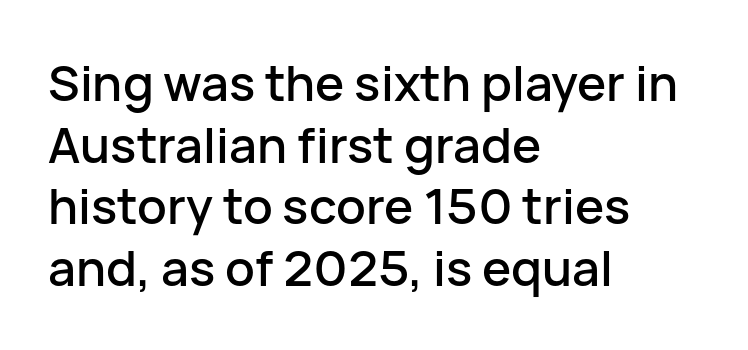
Q: Is the text italic (slanted)? A: No, it is upright.
Q: Is the typeface a serif or a sans-serif typeface? A: Sans-serif.
Q: Is the text underlined? A: No.
Q: How is the paragraph aligned? A: Left-aligned.
Q: Is the spacing between letters normal or unusually wide? A: Normal.
Q: Is the spacing between lines tight, normal or loose? A: Normal.
Q: Width (condensed, normal, or wide)? A: Normal.
Q: Stroke contrast? A: Low.
Q: x-height? A: Medium.
Q: Monospaced? A: No.
